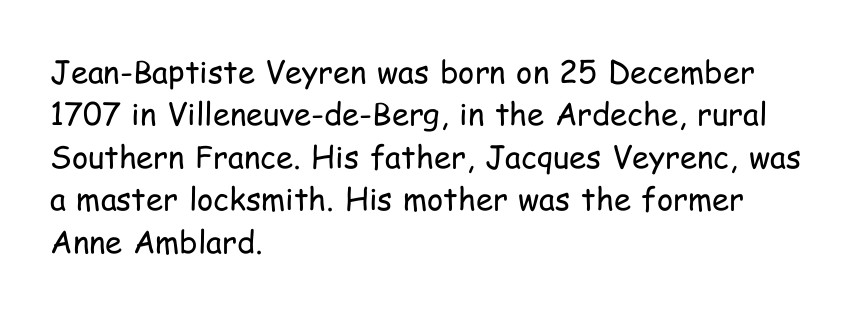
Q: Is the text bold? A: No.
Q: Is the text italic (slanted)? A: No, it is upright.
Q: Is the typeface a serif or a sans-serif typeface? A: Sans-serif.
Q: Is the text underlined? A: No.
Q: How is the paragraph aligned? A: Left-aligned.
Q: Is the spacing between letters normal or unusually wide? A: Normal.
Q: Is the spacing between lines tight, normal or loose? A: Normal.
Q: Width (condensed, normal, or wide)? A: Condensed.
Q: Stroke contrast? A: Low.
Q: x-height? A: Medium.
Q: Monospaced? A: No.
